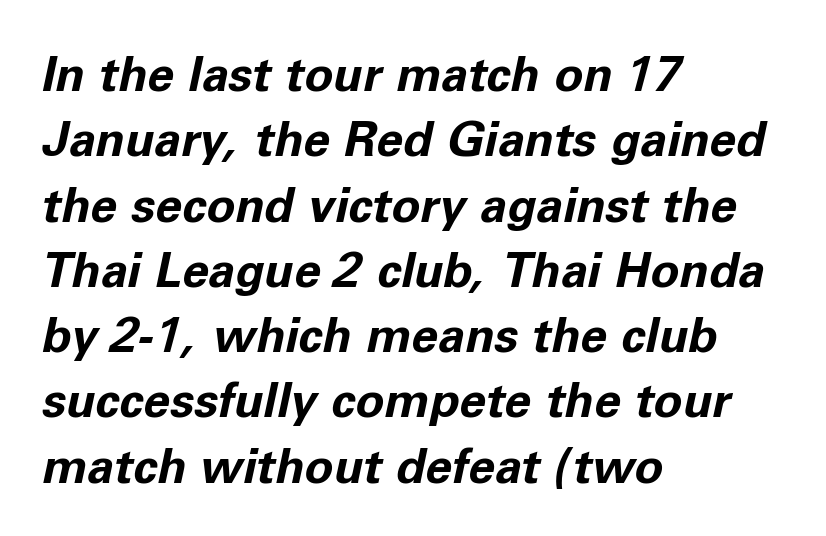
{"italic": "yes", "lean": "right", "slant_degrees": 11, "bold": "yes", "weight": "bold", "width": "normal", "stroke_contrast": "low", "x_height": "medium", "monospaced": "no", "underline": "no", "align": "left", "line_spacing": "normal", "line_spacing_ratio": 1.36, "letter_spacing": "normal", "letter_spacing_em": 0.0, "glyph_px": 48}
